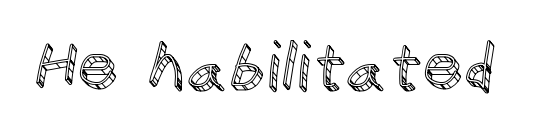
Do the characters align in a grid? No, the font is proportional. Caption: standard tracking, unaltered. This rendering features lettering with no underline.
